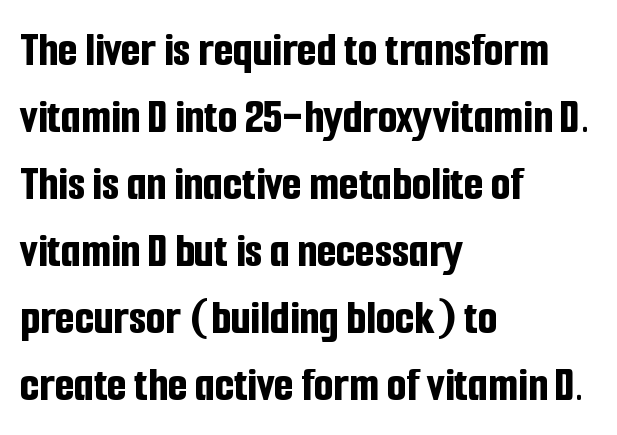
Posture: straight, roman, zero tilt. Unmarked baselines from the first word to the last. Each letter keeps its own natural width here, so spacing adapts to shape. The letters carry no serifs — their stems end cleanly without finishing strokes. The letters sit at their default tracking, neither squeezed nor spread.
